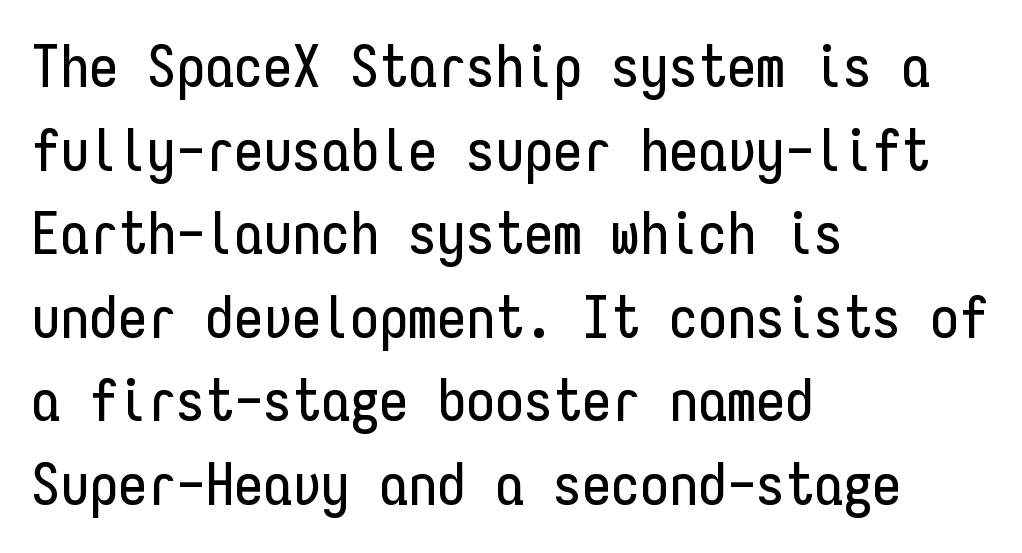
The image shows 58 px condensed sans-serif type, upright, monospaced; set left-aligned, normal line spacing (1.44x), normal letter spacing, not underlined; low stroke contrast and a medium x-height.
